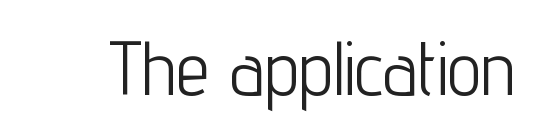
The image shows 76 px light, condensed sans-serif type, upright; set normal letter spacing, not underlined; low stroke contrast and a medium x-height.
